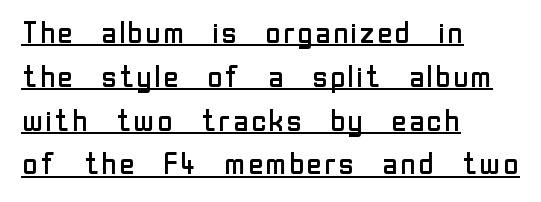
Q: Is the text bold? A: No.
Q: Is the text italic (slanted)? A: No, it is upright.
Q: Is the typeface a serif or a sans-serif typeface? A: Sans-serif.
Q: Is the text underlined? A: Yes.
Q: How is the paragraph aligned? A: Left-aligned.
Q: Is the spacing between letters normal or unusually wide? A: Normal.
Q: Is the spacing between lines tight, normal or loose? A: Normal.
Q: Width (condensed, normal, or wide)? A: Normal.
Q: Stroke contrast? A: Low.
Q: x-height? A: Medium.
Q: Monospaced? A: No.
